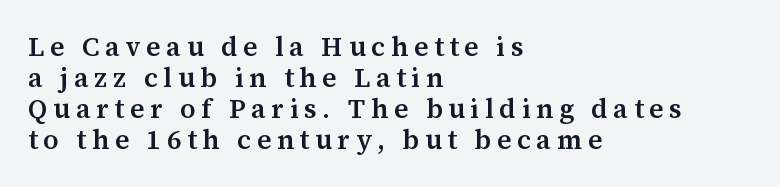
The image shows 27 px text type, upright; set left-aligned, tight line spacing (1.15x), unusually wide letter spacing (+0.21 em), not underlined.
